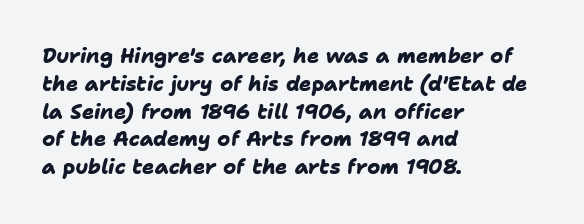
{"bold": "yes", "underline": "no", "align": "left", "line_spacing": "normal", "line_spacing_ratio": 1.39, "letter_spacing": "normal", "letter_spacing_em": 0.0, "glyph_px": 20}
